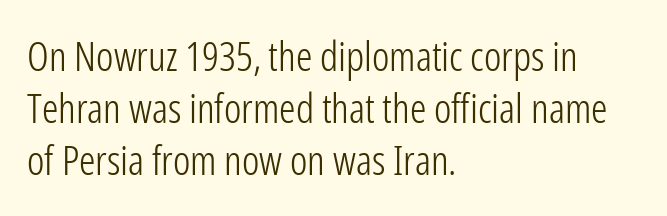
Q: Is the text bold? A: No.
Q: Is the text italic (slanted)? A: No, it is upright.
Q: Is the typeface a serif or a sans-serif typeface? A: Sans-serif.
Q: Is the text underlined? A: No.
Q: How is the paragraph aligned? A: Left-aligned.
Q: Is the spacing between letters normal or unusually wide? A: Normal.
Q: Is the spacing between lines tight, normal or loose? A: Normal.
Q: Width (condensed, normal, or wide)? A: Condensed.
Q: Stroke contrast? A: Low.
Q: x-height? A: Medium.
Q: Monospaced? A: No.
